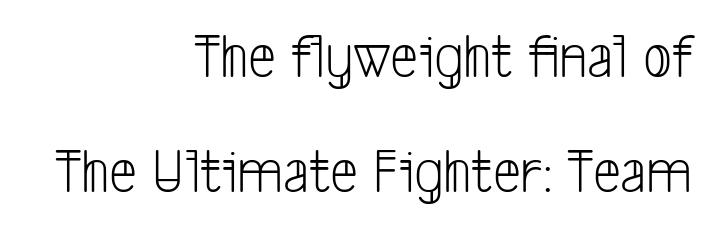
The image shows 63 px light, condensed sans-serif type; set right-aligned, line spacing 1.82x, normal letter spacing, not underlined; low stroke contrast and a medium x-height.
